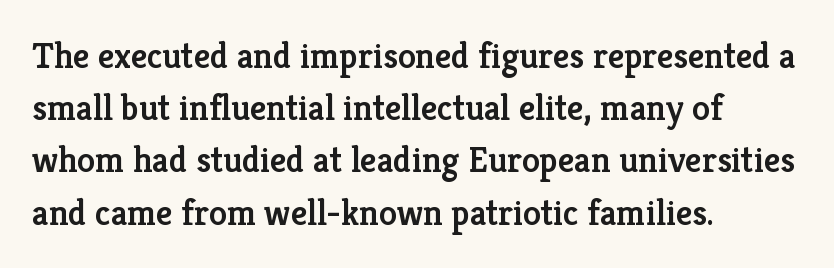
Horizontal alignment here is leftward, the default for most running prose. No extra tracking has been applied to these lines. The space beneath each line is pristine and unruled. Is this a sans? No — the strokes have serifs. Posture: upright roman.
